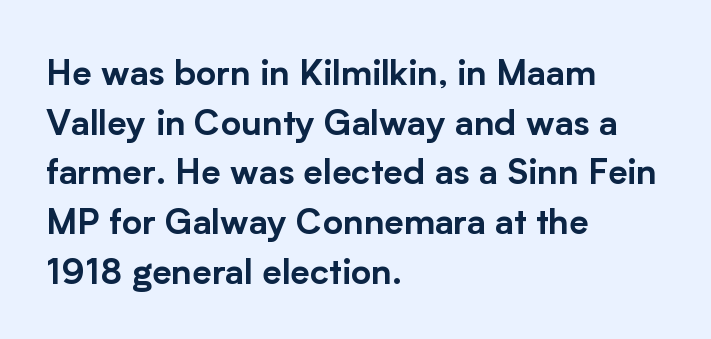
Whoever set this chose a conventional vertical rhythm. Spacing verdict: proportional, widths tailored to each character. Teacher's note: observe the even left margin — that is flush-left alignment. This sample uses a sans-serif face. The gaps between neighbouring characters are ordinary and unremarkable. The gap between lines stays unmarked.
